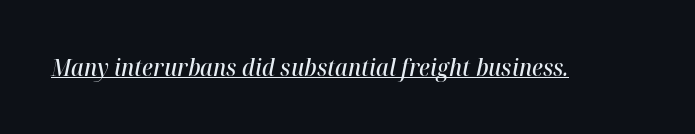
Q: Is the text bold? A: Semi-bold.
Q: Is the text italic (slanted)? A: Yes, it leans right by about 12 degrees.
Q: Is the text underlined? A: Yes.
Q: Is the spacing between letters normal or unusually wide? A: Normal.
